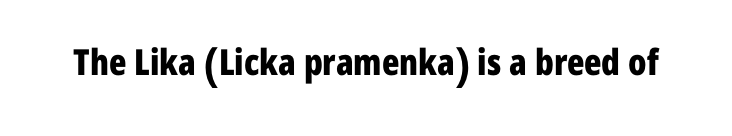
The text was rendered using a sans face with plain stroke endings. The gap between lines stays unmarked. What stands out about the letter spacing? Nothing — it is the standard amount. Strong, thick strokes mark this as bold type. Ascenders rise straight up at ninety degrees. The rendering uses natural spacing where letterforms have individual widths.
